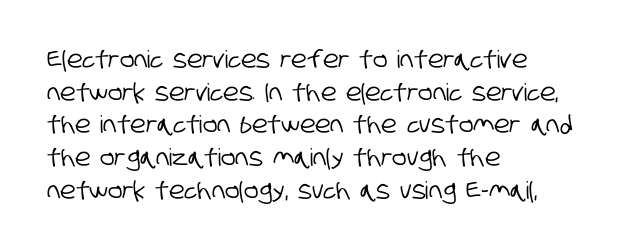
{"underline": "no", "align": "left", "line_spacing": "normal", "line_spacing_ratio": 1.36, "letter_spacing": "normal", "letter_spacing_em": 0.0, "glyph_px": 24}
